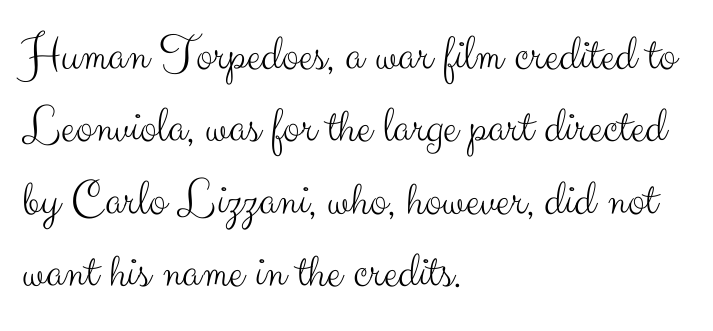
The image shows 51 px light sans-serif type; set left-aligned, normal line spacing (1.42x), normal letter spacing, not underlined; medium stroke contrast and a small x-height.
